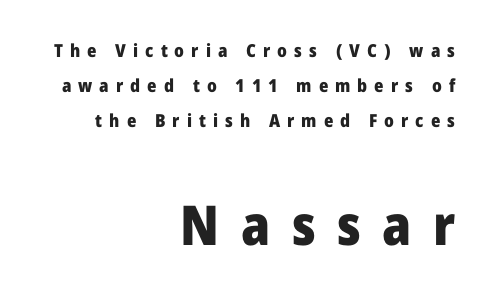
Q: Is the text bold? A: Yes.
Q: Is the text italic (slanted)? A: No, it is upright.
Q: Is the typeface a serif or a sans-serif typeface? A: Sans-serif.
Q: Is the text underlined? A: No.
Q: How is the paragraph aligned? A: Right-aligned.
Q: Is the spacing between letters normal or unusually wide? A: Unusually wide.
Q: Is the spacing between lines tight, normal or loose? A: Loose.
Q: Which block of text is set in a larger size, the first (top) or the second (bottom)? A: The second (bottom) one.
Q: Width (condensed, normal, or wide)? A: Normal.
Q: Stroke contrast? A: Low.
Q: x-height? A: Medium.
Q: Monospaced? A: No.
